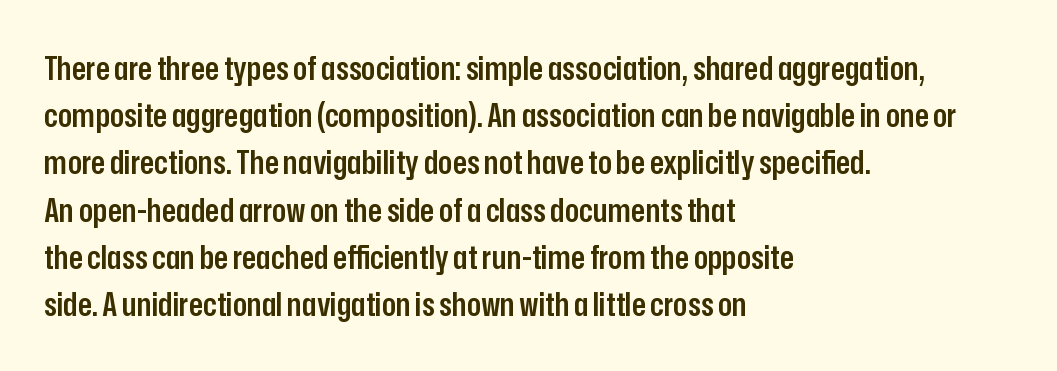
Q: Is the text bold? A: Semi-bold.
Q: Is the text italic (slanted)? A: No, it is upright.
Q: Is the typeface a serif or a sans-serif typeface? A: Sans-serif.
Q: Is the text underlined? A: No.
Q: How is the paragraph aligned? A: Left-aligned.
Q: Is the spacing between letters normal or unusually wide? A: Normal.
Q: Is the spacing between lines tight, normal or loose? A: Normal.
Q: Width (condensed, normal, or wide)? A: Condensed.
Q: Stroke contrast? A: Low.
Q: x-height? A: Medium.
Q: Monospaced? A: No.
